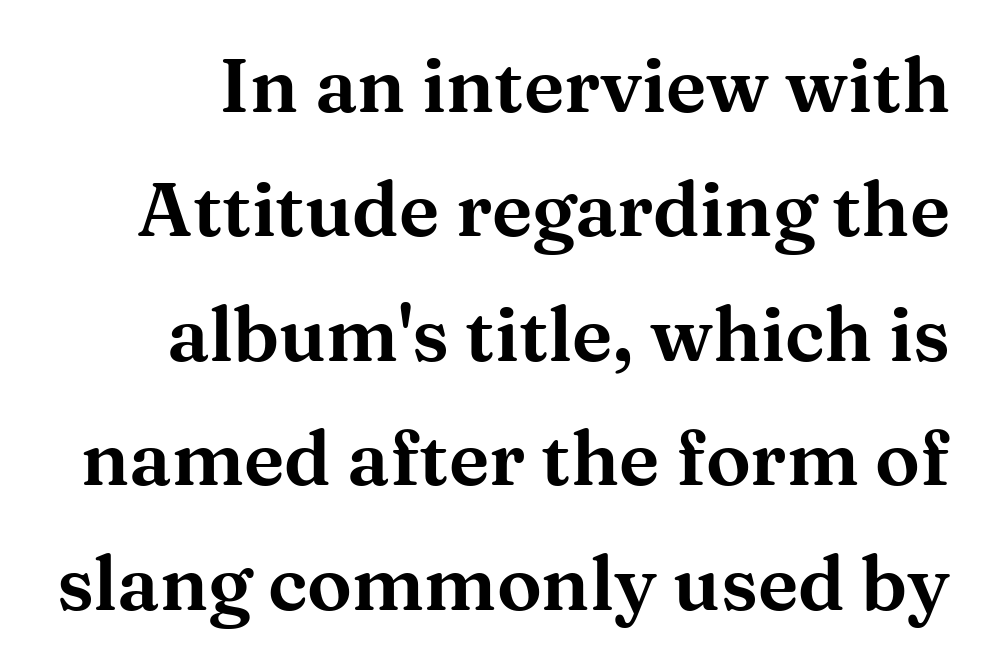
Caption: standard tracking, unaltered. The specimen reads as upright at a glance. Old-style or modern, the face here clearly has serifs. Horizontal bands of white between lines are of average thickness. Think of a printed novel: that variable character pitch is what you see here.
